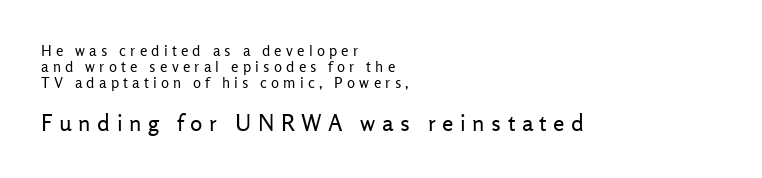
{"italic": "no", "bold": "no", "underline": "no", "align": "left", "line_spacing": "tight", "line_spacing_ratio": 1.07, "letter_spacing": "wide", "letter_spacing_em": 0.28, "larger_block": "second", "size_ratio": 1.53, "glyph_px": 23}
